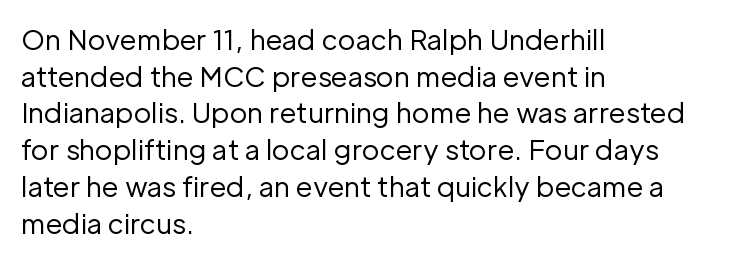
Reading down the block, your eye returns to a fixed left position each line. Do the letters lean? They stand straight. The strip under each line holds only bare page. Bold? No — there's no thickening of the strokes. Line spacing here is normal. Glyph-to-glyph distance matches everyday printed text.
